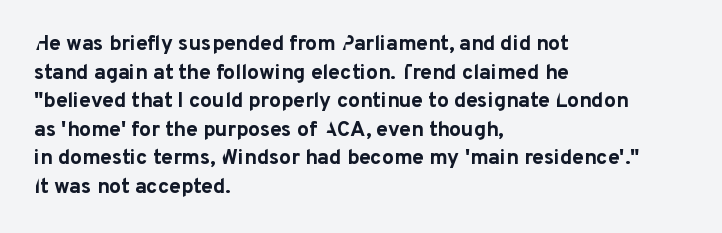
The image shows 21 px bold type, upright; set left-aligned, normal line spacing (1.36x), normal letter spacing, not underlined.
